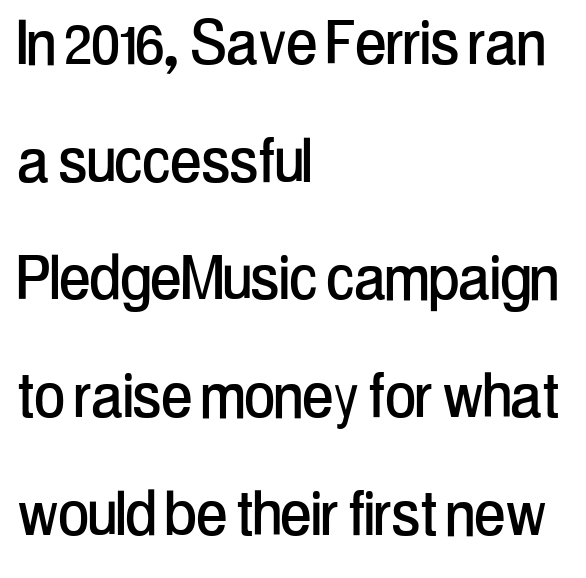
Q: Is the text italic (slanted)? A: No, it is upright.
Q: Is the typeface a serif or a sans-serif typeface? A: Sans-serif.
Q: Is the text underlined? A: No.
Q: How is the paragraph aligned? A: Left-aligned.
Q: Is the spacing between letters normal or unusually wide? A: Normal.
Q: Is the spacing between lines tight, normal or loose? A: Normal.
Q: Width (condensed, normal, or wide)? A: Condensed.
Q: Stroke contrast? A: Low.
Q: x-height? A: Medium.
Q: Monospaced? A: No.
